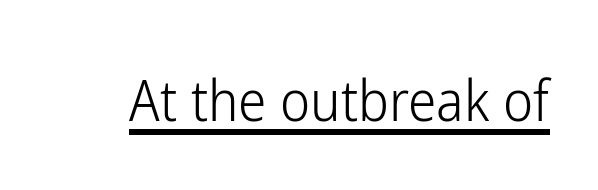
Q: Is the text bold? A: No.
Q: Is the text italic (slanted)? A: No, it is upright.
Q: Is the typeface a serif or a sans-serif typeface? A: Sans-serif.
Q: Is the text underlined? A: Yes.
Q: Is the spacing between letters normal or unusually wide? A: Normal.
Q: Width (condensed, normal, or wide)? A: Condensed.
Q: Stroke contrast? A: Low.
Q: x-height? A: Medium.
Q: Monospaced? A: No.
